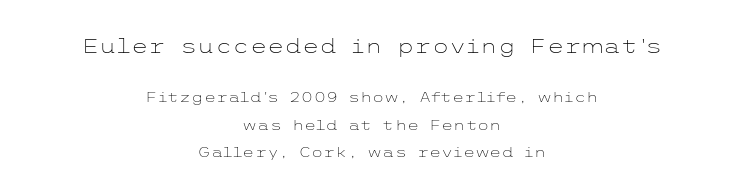
{"italic": "no", "bold": "no", "underline": "no", "align": "center", "line_spacing": "loose", "line_spacing_ratio": 1.96, "letter_spacing": "normal", "letter_spacing_em": 0.0, "larger_block": "first", "size_ratio": 1.43, "glyph_px": 20}
